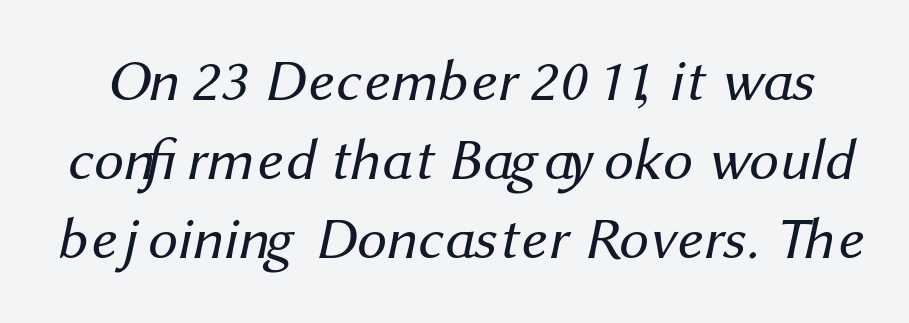
Observe the absence of serifs on each vertical stroke in this sample. Normally led — the rows are evenly, conventionally spaced. Spacing verdict: proportional, widths tailored to each character. The baseline area is clear. Bold? No — there's no thickening of the strokes.
